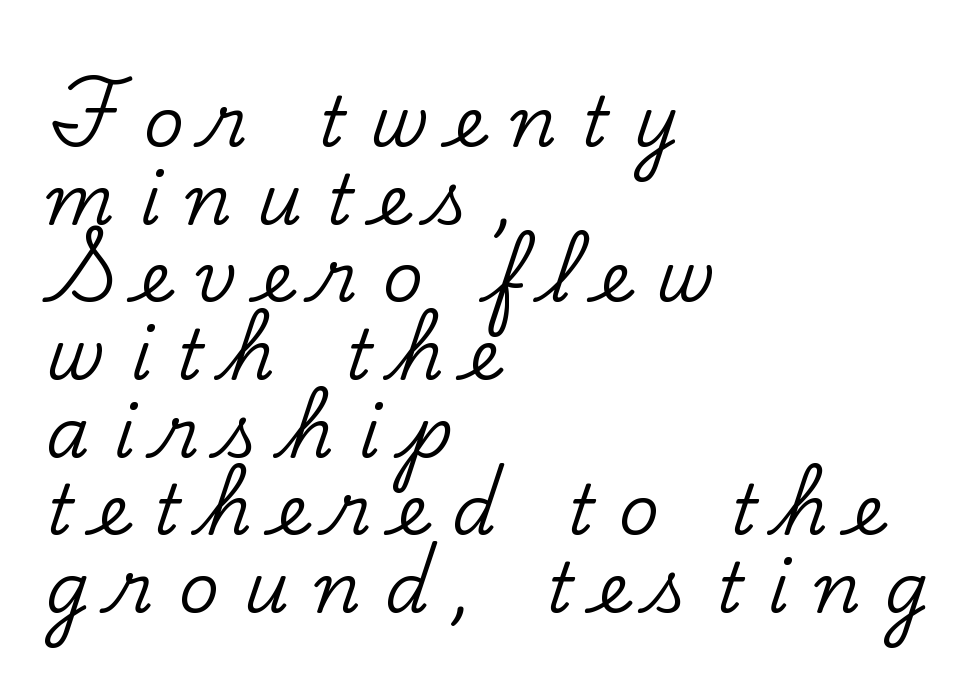
The image shows 70 px serif type; set left-aligned, tight line spacing (1.11x), unusually wide letter spacing (+0.35 em), not underlined; low stroke contrast and a small x-height.
